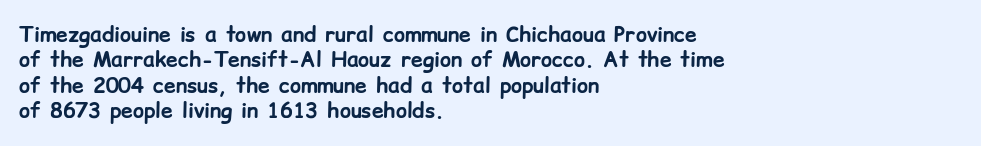
The image shows 21 px bold type, upright; set left-aligned, line spacing 1.21x, normal letter spacing, not underlined.
